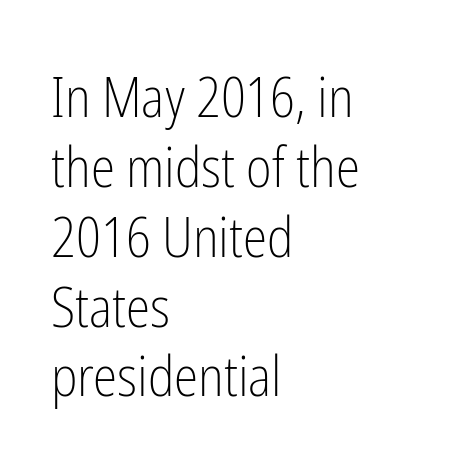
The image shows 55 px light, condensed sans-serif type, upright; set left-aligned, normal line spacing (1.27x), normal letter spacing, not underlined; low stroke contrast and a medium x-height.
